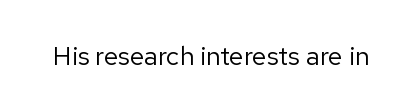
A roman cut, with each character standing at attention. Decoration check: the copy has no underline. The gaps between neighbouring characters are ordinary and unremarkable. Bold? No — there's no thickening of the strokes.
